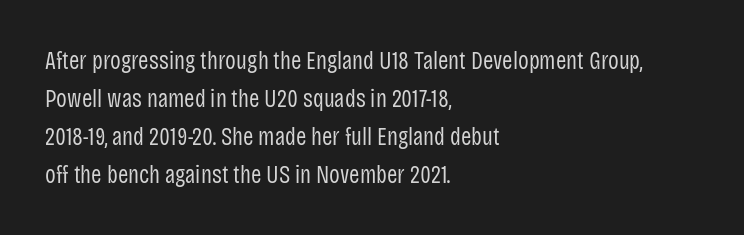
The image shows 25 px text type, upright; set left-aligned, normal line spacing (1.52x), normal letter spacing, not underlined.
